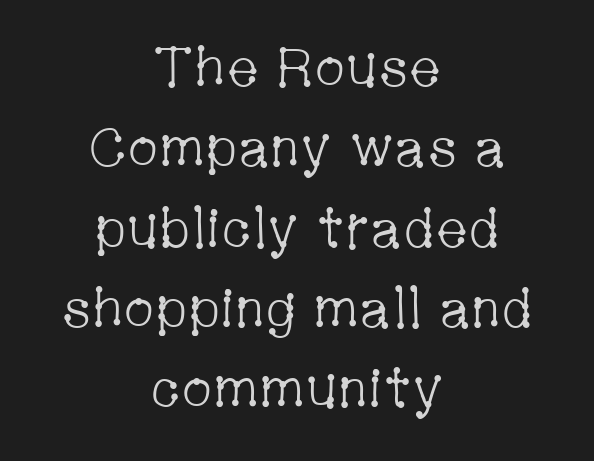
The image shows 55 px light, condensed serif type, upright; set centered, normal line spacing (1.46x), normal letter spacing, not underlined; low stroke contrast and a medium x-height.
